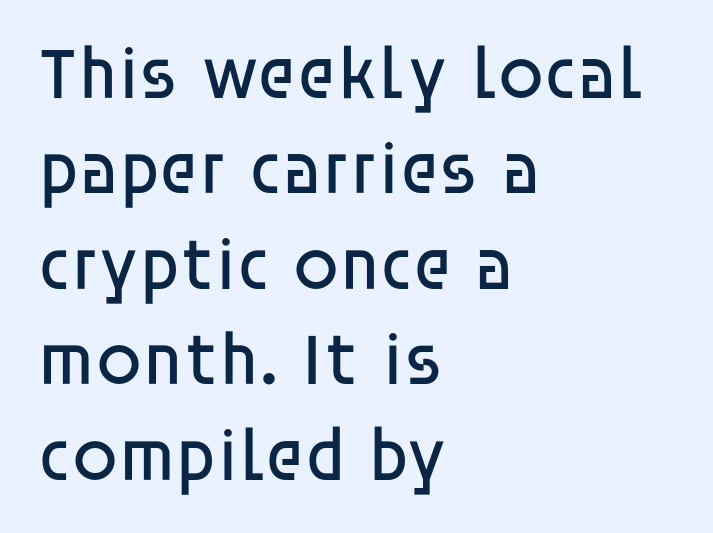
The image shows 74 px regular-weight sans-serif type, upright; set left-aligned, normal line spacing (1.29x), normal letter spacing, not underlined; low stroke contrast and a large x-height.
